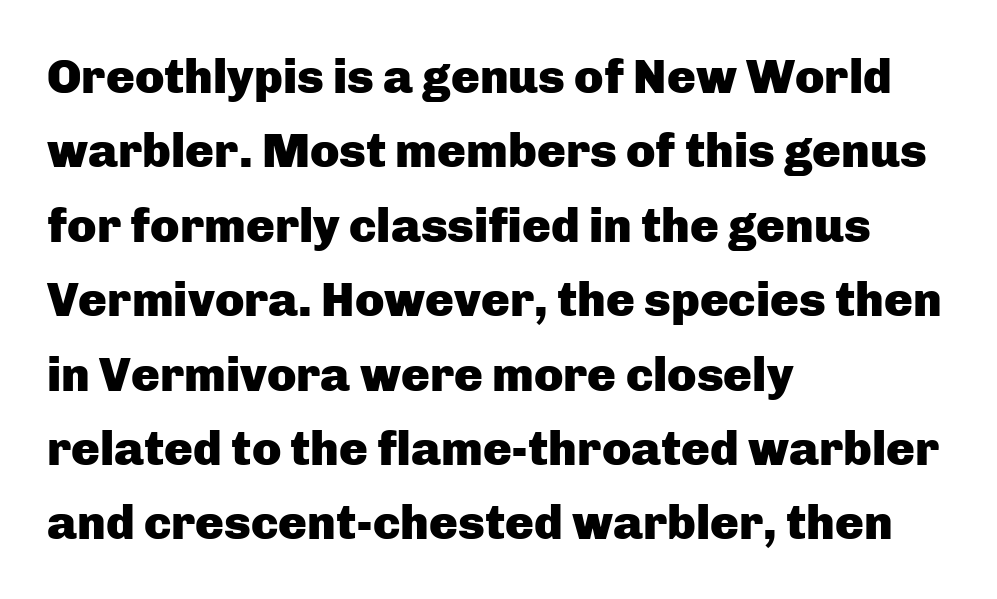
Rows of type keep a routine distance in the vertical direction. A clean baseline with only descenders dipping below it. The specimen reads as upright at a glance. Check where the strokes stop: nothing finishes them off — pure sans. Each line starts at the same left margin while the right side varies.
